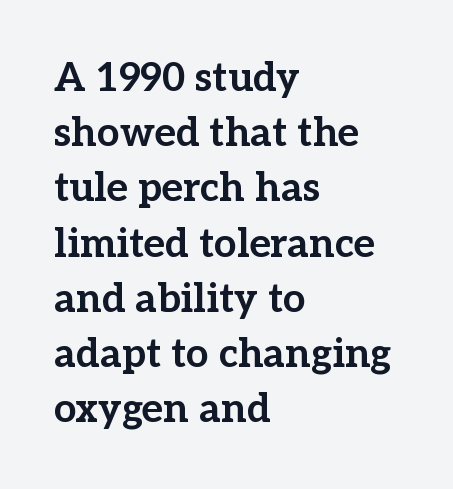
Leading matches the norm, producing a regular column. Looks like regular typesetting: each glyph gets only the width it needs. Letter spacing: default. Quick note: not italic, upright.
